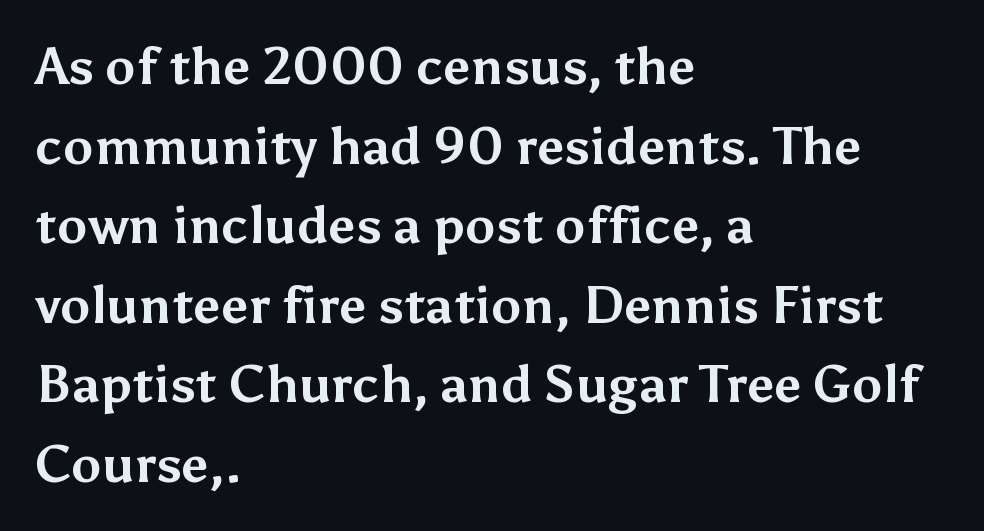
Q: Is the text bold? A: Yes.
Q: Is the text italic (slanted)? A: No, it is upright.
Q: Is the typeface a serif or a sans-serif typeface? A: Sans-serif.
Q: Is the text underlined? A: No.
Q: How is the paragraph aligned? A: Left-aligned.
Q: Is the spacing between letters normal or unusually wide? A: Normal.
Q: Is the spacing between lines tight, normal or loose? A: Normal.
Q: Width (condensed, normal, or wide)? A: Normal.
Q: Stroke contrast? A: Medium.
Q: x-height? A: Medium.
Q: Monospaced? A: No.
